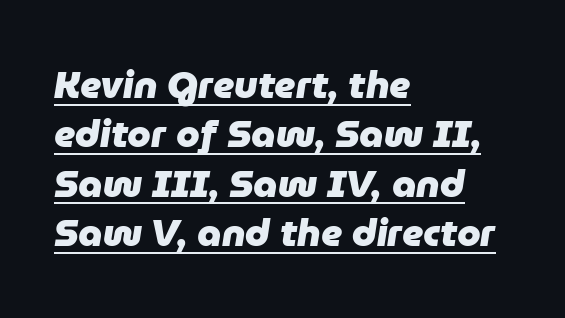
Q: Is the text bold? A: Yes.
Q: Is the text italic (slanted)? A: Yes, it leans right by about 9 degrees.
Q: Is the text underlined? A: Yes.
Q: How is the paragraph aligned? A: Left-aligned.
Q: Is the spacing between letters normal or unusually wide? A: Normal.
Q: Is the spacing between lines tight, normal or loose? A: Normal.
Q: Width (condensed, normal, or wide)? A: Normal.
Q: Stroke contrast? A: Low.
Q: x-height? A: Medium.
Q: Monospaced? A: No.
